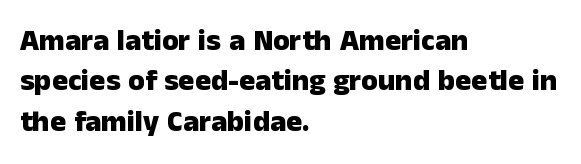
Note: no serifs on the glyphs. Visually the block forms a straight wall on the left and a jagged coastline on the right. Do the characters align in a grid? No, the font is proportional. The strokes are fattened all the way to bold. One glance says typical: line gaps are just what's usual. Rendered with straight, roman letterforms.
